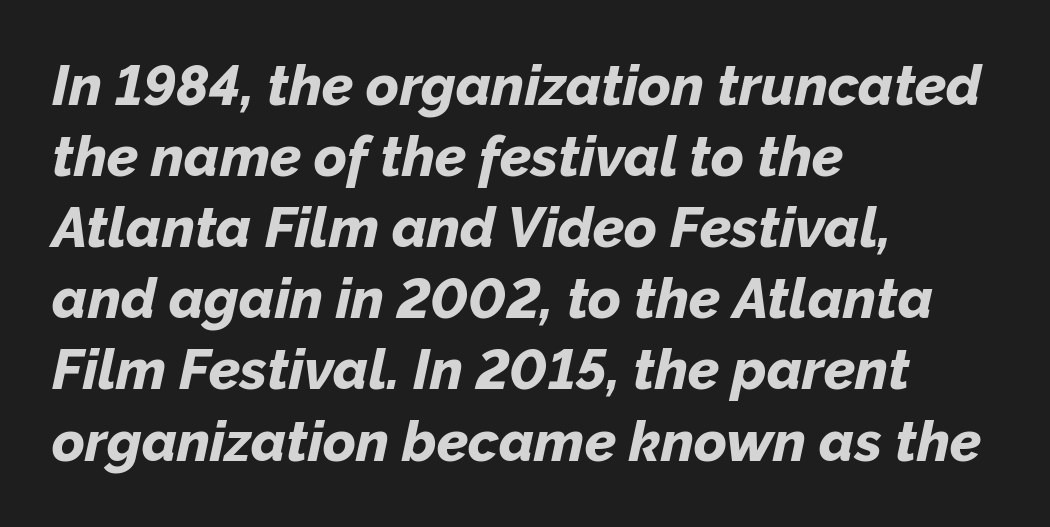
The image shows 56 px bold type, italic (leaning right); set left-aligned, normal line spacing (1.27x), normal letter spacing, not underlined; low stroke contrast and a medium x-height.
